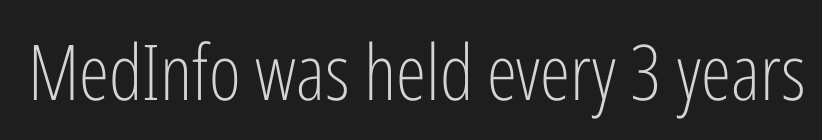
Q: Is the text bold? A: No.
Q: Is the text italic (slanted)? A: No, it is upright.
Q: Is the typeface a serif or a sans-serif typeface? A: Sans-serif.
Q: Is the text underlined? A: No.
Q: Is the spacing between letters normal or unusually wide? A: Normal.
Q: Width (condensed, normal, or wide)? A: Condensed.
Q: Stroke contrast? A: Low.
Q: x-height? A: Medium.
Q: Monospaced? A: No.
